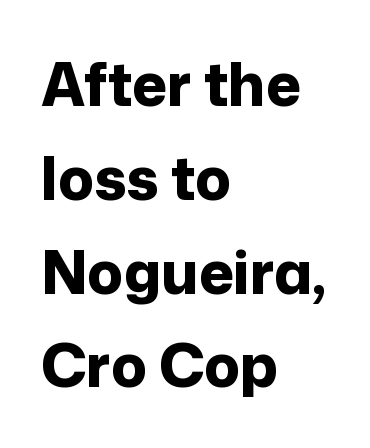
The image shows 59 px bold sans-serif type, upright; set left-aligned, normal line spacing (1.59x), normal letter spacing, not underlined; low stroke contrast and a medium x-height.
